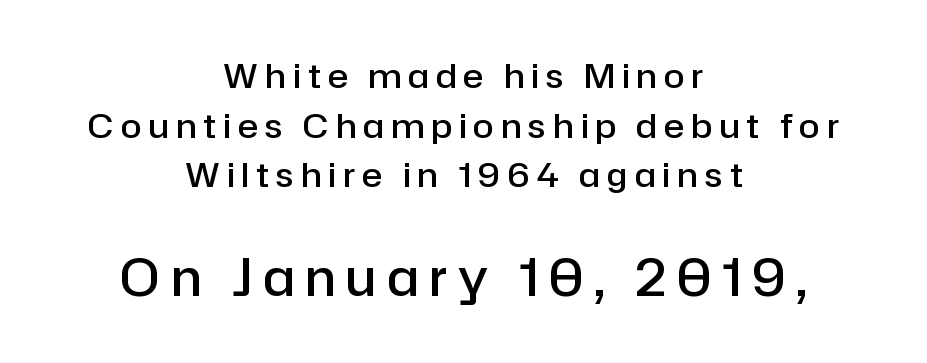
{"serif": "no", "italic": "no", "bold": "semi", "weight": "semibold", "width": "normal", "stroke_contrast": "low", "x_height": "medium", "monospaced": "no", "underline": "no", "align": "center", "line_spacing": "normal", "line_spacing_ratio": 1.46, "letter_spacing": "wide", "letter_spacing_em": 0.21, "larger_block": "second", "size_ratio": 1.5, "glyph_px": 51}
